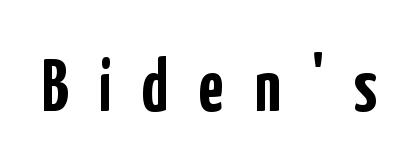
As a designer I'd log this as weight 700, bold. I'd call this a sans setting — the letters go barefoot. Looks like regular typesetting: each glyph gets only the width it needs. This is roman type, the default non-slanted kind. Check the space under the baseline: it is left empty.
